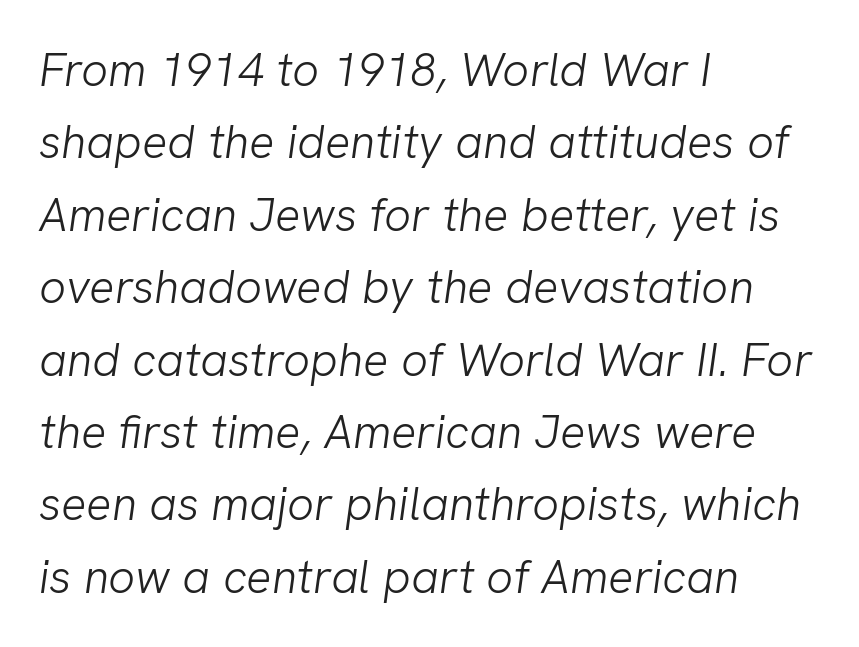
The image shows 47 px light sans-serif type; set left-aligned, normal line spacing (1.54x), normal letter spacing, not underlined; low stroke contrast and a medium x-height.
